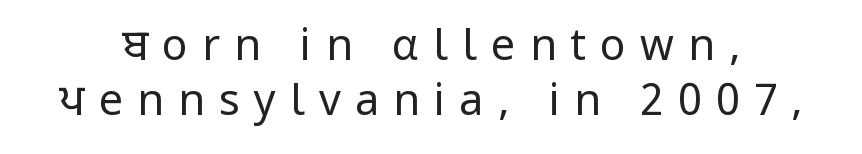
The image shows 43 px regular-weight sans-serif type, upright; set normal line spacing (1.29x), unusually wide letter spacing (+0.33 em), not underlined; low stroke contrast and a medium x-height.
